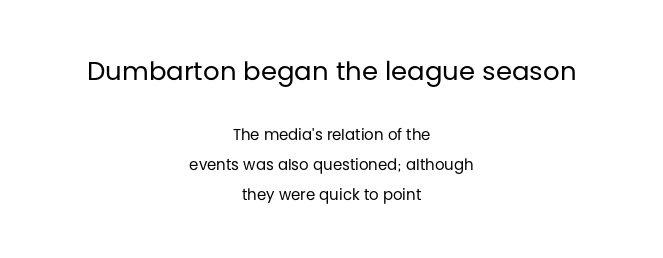
{"italic": "no", "bold": "no", "underline": "no", "align": "center", "line_spacing": "loose", "line_spacing_ratio": 1.98, "letter_spacing": "normal", "letter_spacing_em": 0.0, "larger_block": "first", "size_ratio": 1.73, "glyph_px": 26}
